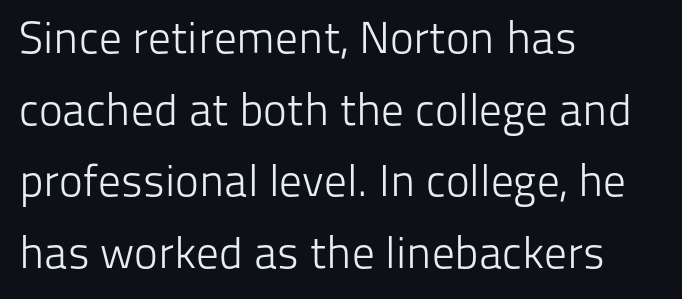
The image shows 45 px light sans-serif type, upright; set left-aligned, normal line spacing (1.59x), normal letter spacing, not underlined; low stroke contrast and a medium x-height.
